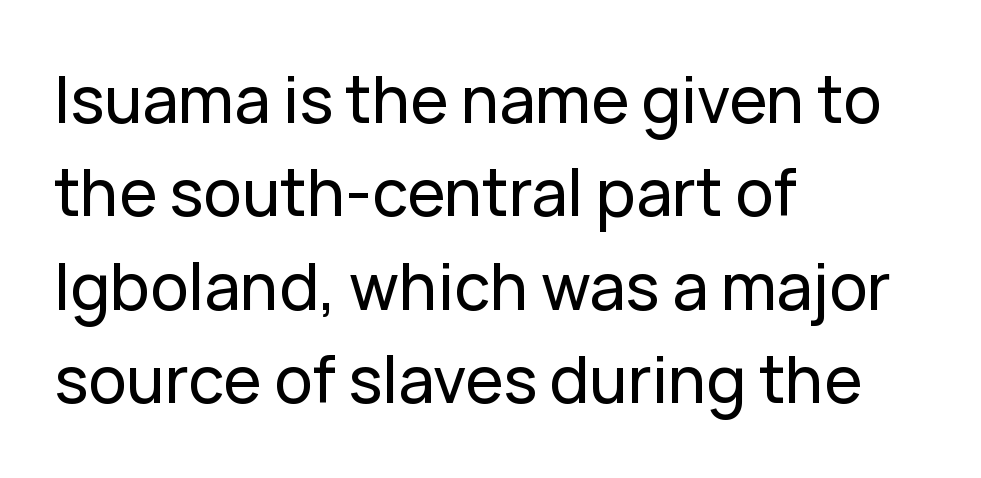
Honestly, there is no underline to notice here at all. The passage shown is typed in a proportional face where columns would drift. Vertical spacing — default. Nobody touched the tracking dial on this one. Look at the bottom of the vertical strokes: they stop flat, with no serifs.
